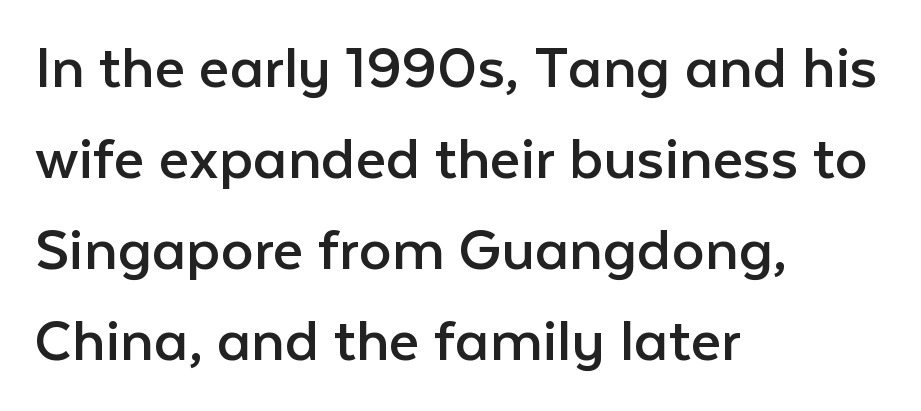
{"serif": "no", "italic": "no", "bold": "no", "weight": "regular", "width": "normal", "stroke_contrast": "low", "x_height": "medium", "monospaced": "no", "underline": "no", "align": "left", "line_spacing": "normal", "line_spacing_ratio": 1.38, "letter_spacing": "normal", "letter_spacing_em": 0.0, "glyph_px": 66}
